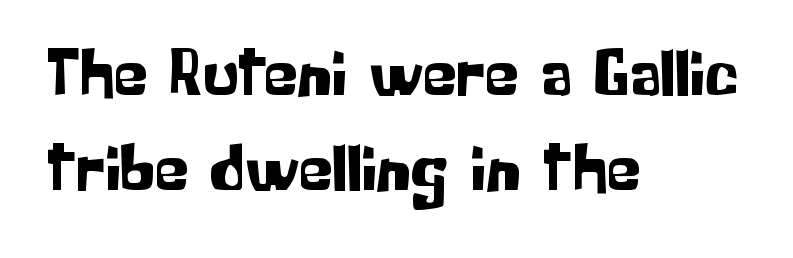
Q: Is the text italic (slanted)? A: No, it is upright.
Q: Is the typeface a serif or a sans-serif typeface? A: Sans-serif.
Q: Is the text underlined? A: No.
Q: How is the paragraph aligned? A: Left-aligned.
Q: Is the spacing between letters normal or unusually wide? A: Normal.
Q: Is the spacing between lines tight, normal or loose? A: Normal.
Q: Width (condensed, normal, or wide)? A: Normal.
Q: Stroke contrast? A: Low.
Q: x-height? A: Medium.
Q: Monospaced? A: No.
